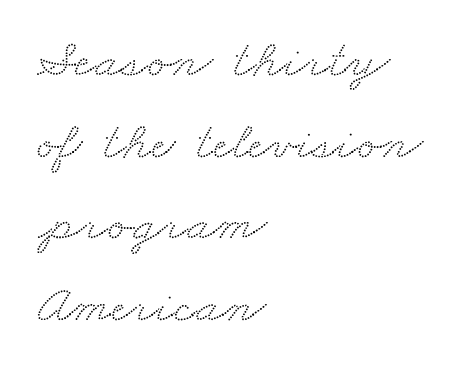
Q: Is the typeface a serif or a sans-serif typeface? A: Serif.
Q: Is the text underlined? A: No.
Q: How is the paragraph aligned? A: Left-aligned.
Q: Is the spacing between letters normal or unusually wide? A: Normal.
Q: Is the spacing between lines tight, normal or loose? A: Normal.
Q: Width (condensed, normal, or wide)? A: Wide.
Q: Stroke contrast? A: Medium.
Q: x-height? A: Small.
Q: Monospaced? A: No.
